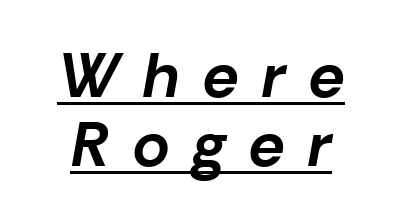
{"italic": "yes", "lean": "right", "slant_degrees": 10, "bold": "yes", "weight": "bold", "width": "normal", "stroke_contrast": "low", "x_height": "medium", "monospaced": "no", "underline": "yes", "line_spacing": "tight", "line_spacing_ratio": 1.09, "letter_spacing": "wide", "letter_spacing_em": 0.38, "glyph_px": 63}
